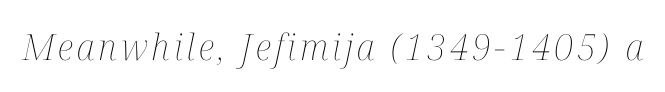
Q: Is the text bold? A: No.
Q: Is the text italic (slanted)? A: Yes, it leans right by about 12 degrees.
Q: Is the text underlined? A: No.
Q: Width (condensed, normal, or wide)? A: Condensed.
Q: Stroke contrast? A: Medium.
Q: x-height? A: Medium.
Q: Monospaced? A: No.
